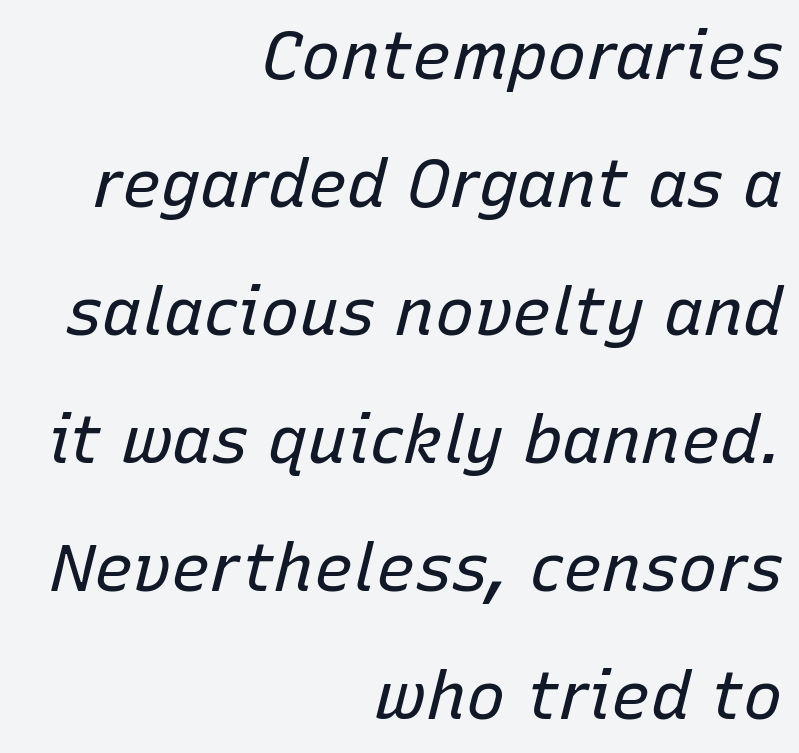
Q: Is the text bold? A: No.
Q: Is the text italic (slanted)? A: Yes, it leans right by about 15 degrees.
Q: Is the text underlined? A: No.
Q: How is the paragraph aligned? A: Right-aligned.
Q: Is the spacing between letters normal or unusually wide? A: Normal.
Q: Is the spacing between lines tight, normal or loose? A: Loose.
Q: Width (condensed, normal, or wide)? A: Normal.
Q: Stroke contrast? A: Low.
Q: x-height? A: Medium.
Q: Monospaced? A: No.
